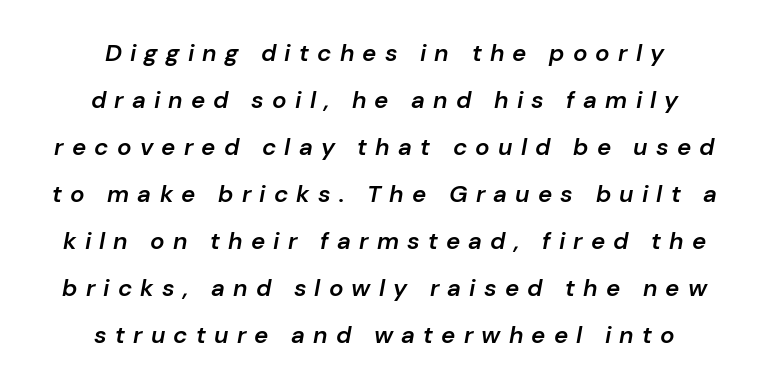
{"italic": "yes", "lean": "right", "slant_degrees": 10, "bold": "semi", "underline": "no", "align": "center", "line_spacing": "loose", "line_spacing_ratio": 1.96, "letter_spacing": "wide", "letter_spacing_em": 0.34, "glyph_px": 24}
